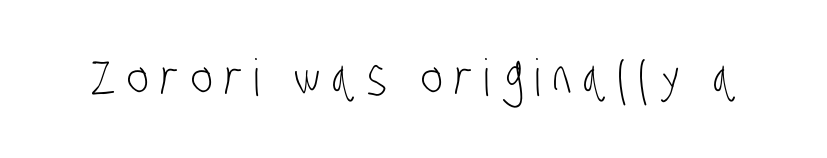
Q: Is the text bold? A: No.
Q: Is the typeface a serif or a sans-serif typeface? A: Sans-serif.
Q: Is the text underlined? A: No.
Q: Is the spacing between letters normal or unusually wide? A: Unusually wide.
Q: Width (condensed, normal, or wide)? A: Condensed.
Q: Stroke contrast? A: Low.
Q: x-height? A: Large.
Q: Monospaced? A: No.
